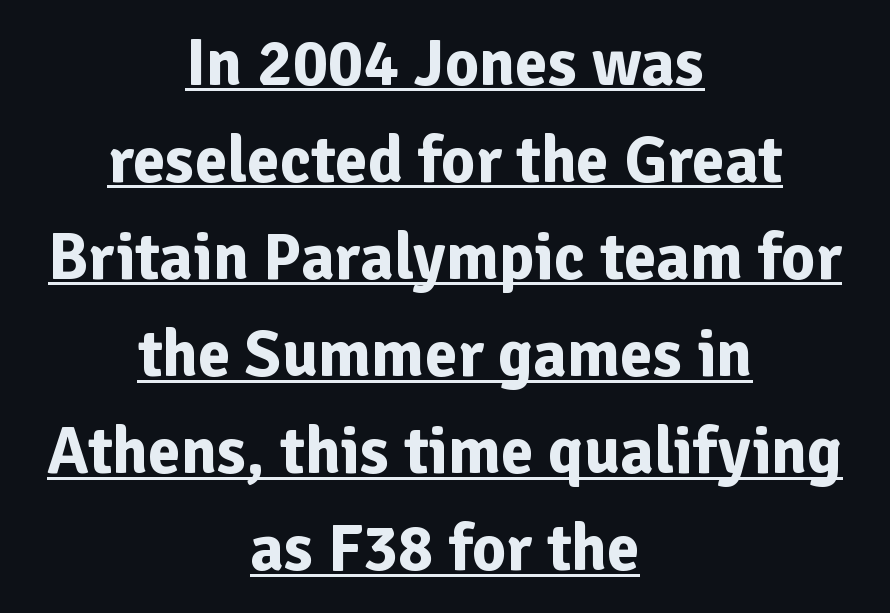
The image shows 66 px bold sans-serif type, upright; set centered, normal line spacing (1.47x), normal letter spacing, underlined; low stroke contrast and a medium x-height.
